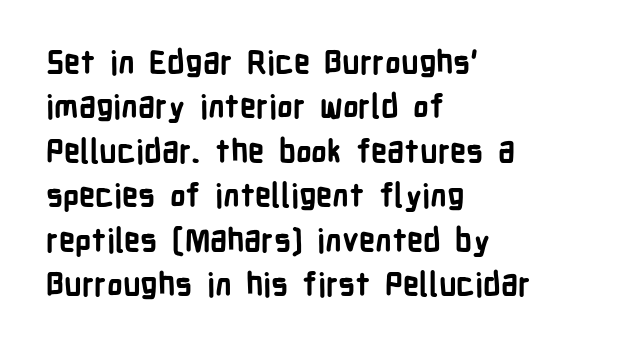
{"serif": "no", "italic": "no", "bold": "yes", "weight": "bold", "width": "condensed", "stroke_contrast": "low", "x_height": "medium", "monospaced": "no", "underline": "no", "align": "left", "line_spacing": "normal", "line_spacing_ratio": 1.39, "letter_spacing": "normal", "letter_spacing_em": 0.0, "glyph_px": 32}
